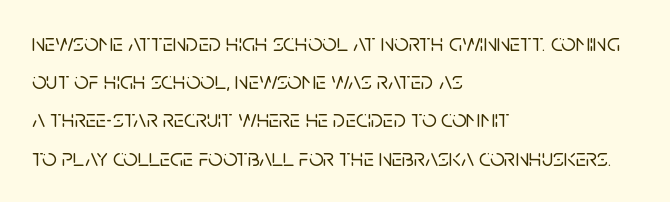
{"italic": "no", "underline": "no", "align": "left", "line_spacing": "normal", "line_spacing_ratio": 1.53, "letter_spacing": "normal", "letter_spacing_em": 0.0, "glyph_px": 25}
